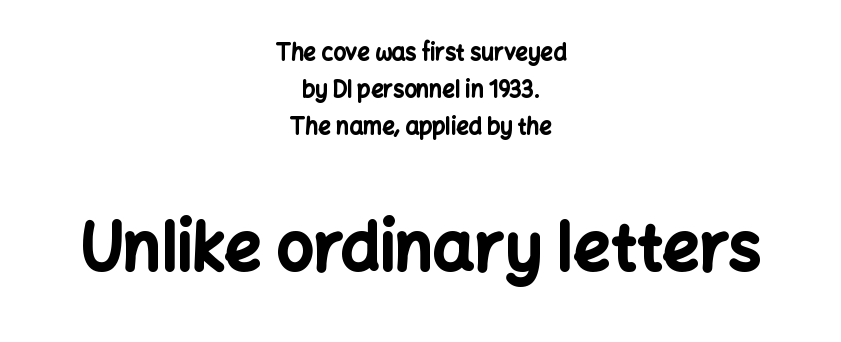
Q: Is the text bold? A: Yes.
Q: Is the text italic (slanted)? A: No, it is upright.
Q: Is the typeface a serif or a sans-serif typeface? A: Sans-serif.
Q: Is the text underlined? A: No.
Q: How is the paragraph aligned? A: Centered.
Q: Is the spacing between letters normal or unusually wide? A: Normal.
Q: Is the spacing between lines tight, normal or loose? A: Normal.
Q: Which block of text is set in a larger size, the first (top) or the second (bottom)? A: The second (bottom) one.
Q: Width (condensed, normal, or wide)? A: Normal.
Q: Stroke contrast? A: Low.
Q: x-height? A: Medium.
Q: Monospaced? A: No.
